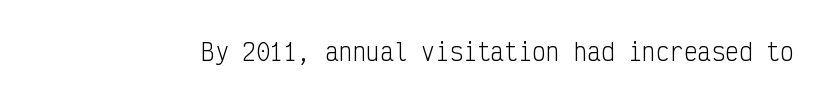
Q: Is the text bold? A: No.
Q: Is the text italic (slanted)? A: No, it is upright.
Q: Is the text underlined? A: No.
Q: Is the spacing between letters normal or unusually wide? A: Normal.
